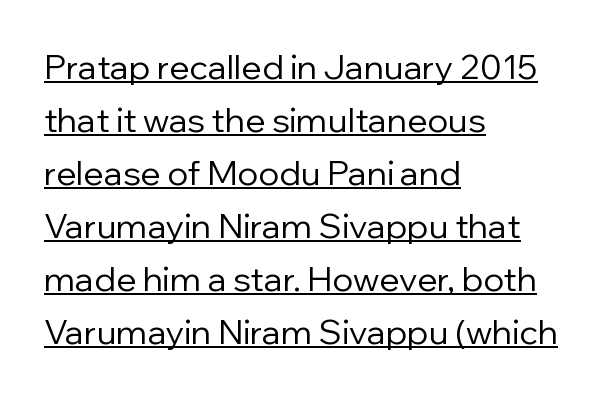
Q: Is the text bold? A: No.
Q: Is the text italic (slanted)? A: No, it is upright.
Q: Is the typeface a serif or a sans-serif typeface? A: Sans-serif.
Q: Is the text underlined? A: Yes.
Q: How is the paragraph aligned? A: Left-aligned.
Q: Is the spacing between letters normal or unusually wide? A: Normal.
Q: Is the spacing between lines tight, normal or loose? A: Normal.
Q: Width (condensed, normal, or wide)? A: Normal.
Q: Stroke contrast? A: Low.
Q: x-height? A: Medium.
Q: Monospaced? A: No.
